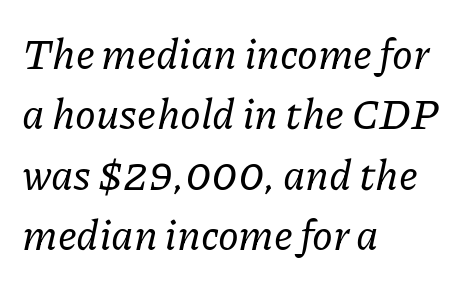
Compared with ordinary roman type, these characters are visibly tilted. One-word summary of the alignment: left. Check the space under the baseline: it is left empty. The rendering uses natural spacing where letterforms have individual widths. Vertically, the passage feels balanced, rows spaced as you'd expect. Look at the tracking — it's just the regular setting, nothing added.
